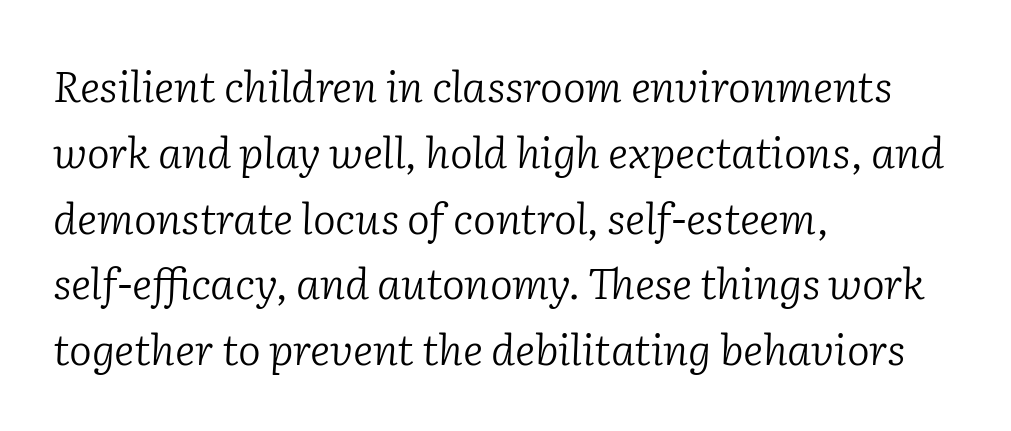
The image shows 43 px light serif type, italic (leaning right); set left-aligned, normal line spacing (1.53x), normal letter spacing, not underlined; low stroke contrast and a medium x-height.
